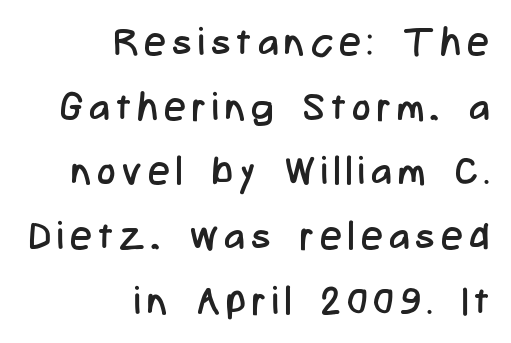
The image shows 39 px regular-weight, condensed sans-serif type, upright; set right-aligned, normal line spacing (1.66x), not underlined; low stroke contrast and a medium x-height.
